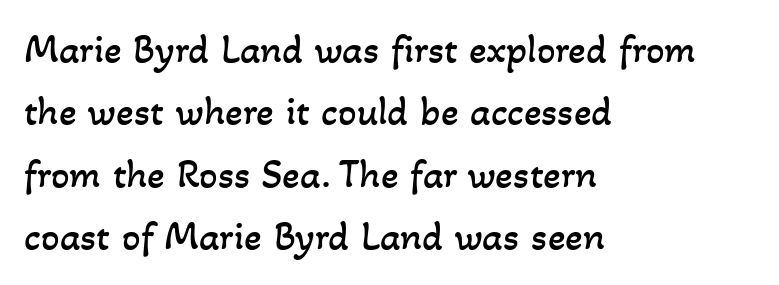
Think of a printed novel: that variable character pitch is what you see here. No extra tracking has been applied to these lines. Reading down the column, the eye jumps a familiar distance to each next line. The gap between lines stays unmarked. On a weight scale, this lands at 450 or below.
